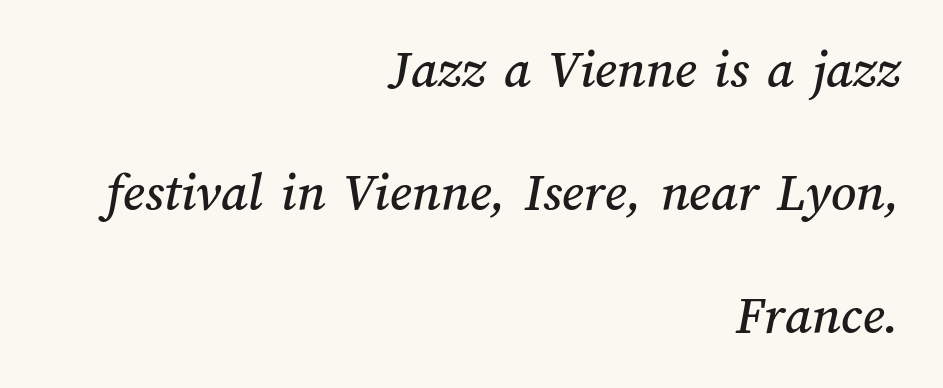
Compared with typical body copy, the letter spacing here is the same. Honestly, the rows look like they've been pulled way apart. You could not count columns in this text — the font is proportionally spaced. If you drew a ruler down the right edge, every line would touch it. The area under the type is left untouched.
